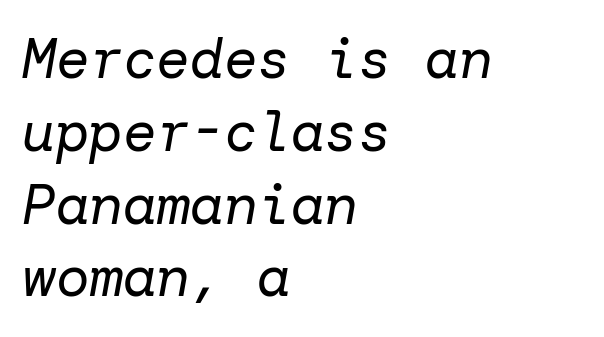
The image shows 56 px regular-weight type, italic (leaning right); set left-aligned, normal line spacing (1.3x), normal letter spacing, not underlined; low stroke contrast and a medium x-height.
